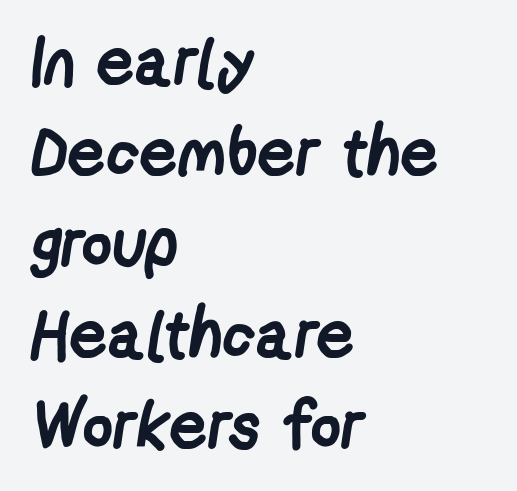
Q: Is the text bold? A: Yes.
Q: Is the typeface a serif or a sans-serif typeface? A: Sans-serif.
Q: Is the text underlined? A: No.
Q: How is the paragraph aligned? A: Left-aligned.
Q: Is the spacing between letters normal or unusually wide? A: Normal.
Q: Is the spacing between lines tight, normal or loose? A: Normal.
Q: Width (condensed, normal, or wide)? A: Condensed.
Q: Stroke contrast? A: Low.
Q: x-height? A: Medium.
Q: Monospaced? A: No.
